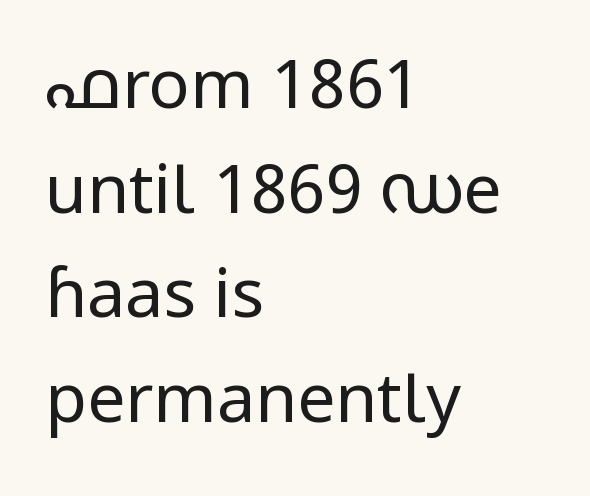
Q: Is the text bold? A: No.
Q: Is the text italic (slanted)? A: No, it is upright.
Q: Is the typeface a serif or a sans-serif typeface? A: Sans-serif.
Q: Is the text underlined? A: No.
Q: How is the paragraph aligned? A: Left-aligned.
Q: Is the spacing between letters normal or unusually wide? A: Normal.
Q: Is the spacing between lines tight, normal or loose? A: Normal.
Q: Width (condensed, normal, or wide)? A: Normal.
Q: Stroke contrast? A: Low.
Q: x-height? A: Medium.
Q: Monospaced? A: No.
